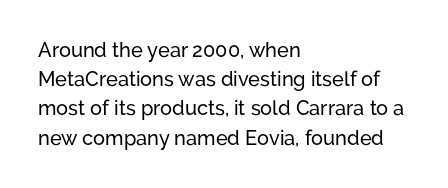
A bare baseline throughout the passage. Tracking value appears to be zero — textbook default spacing. The lettering holds an erect, upright posture throughout. The lines in this sample share a left origin and differ only in where they stop.
